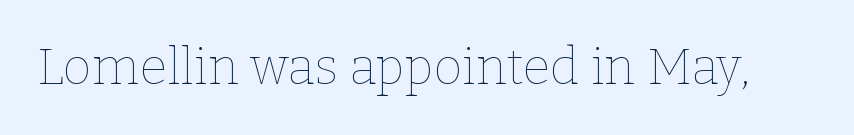
The image shows 50 px thin type, upright; set normal letter spacing, not underlined; low stroke contrast and a medium x-height.
